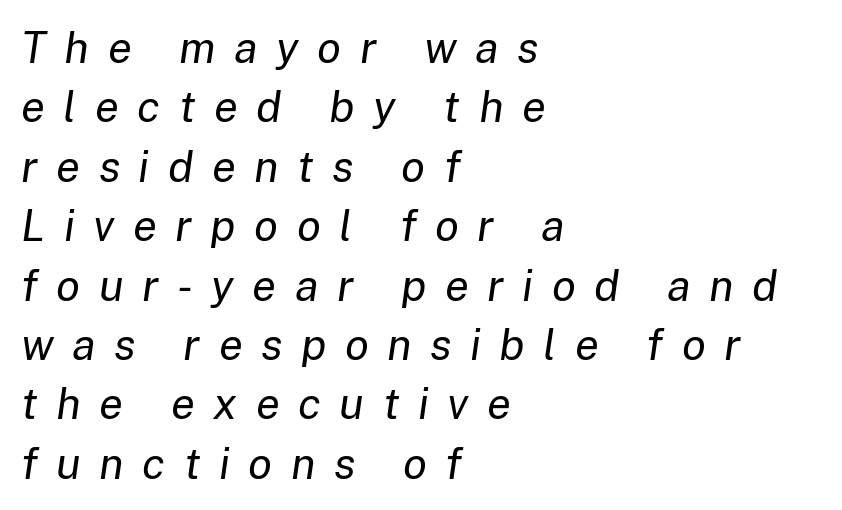
{"italic": "yes", "lean": "right", "slant_degrees": 8, "bold": "no", "weight": "regular", "width": "normal", "stroke_contrast": "low", "x_height": "medium", "monospaced": "no", "underline": "no", "align": "left", "line_spacing": "normal", "line_spacing_ratio": 1.35, "letter_spacing": "wide", "letter_spacing_em": 0.42, "glyph_px": 44}
